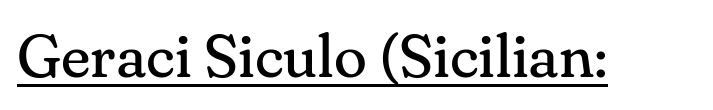
The image shows 61 px regular-weight serif type, upright; set normal letter spacing, underlined; medium stroke contrast and a small x-height.
